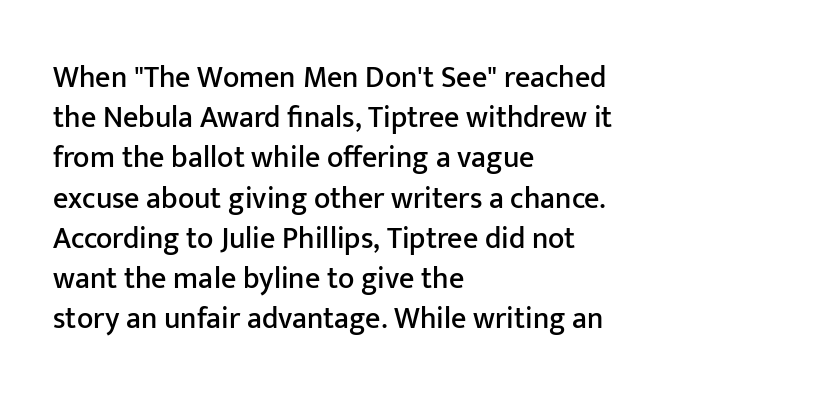
{"serif": "no", "italic": "no", "width": "normal", "stroke_contrast": "low", "x_height": "medium", "monospaced": "no", "underline": "no", "align": "left", "line_spacing": "normal", "line_spacing_ratio": 1.34, "letter_spacing": "normal", "letter_spacing_em": 0.0, "glyph_px": 30}
